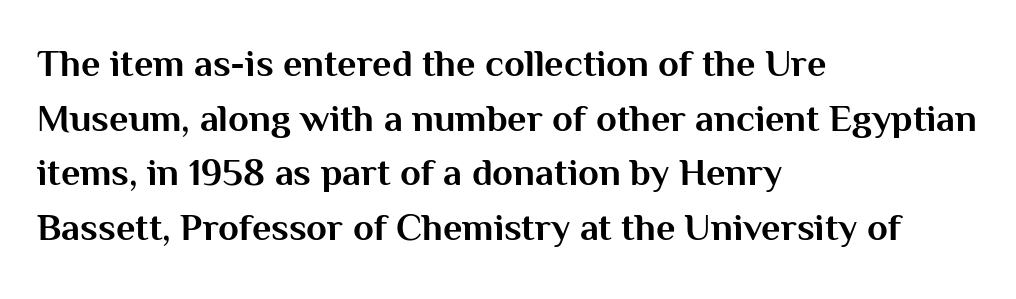
Q: Is the text bold? A: Yes.
Q: Is the text italic (slanted)? A: No, it is upright.
Q: Is the typeface a serif or a sans-serif typeface? A: Sans-serif.
Q: Is the text underlined? A: No.
Q: How is the paragraph aligned? A: Left-aligned.
Q: Is the spacing between letters normal or unusually wide? A: Normal.
Q: Is the spacing between lines tight, normal or loose? A: Normal.
Q: Width (condensed, normal, or wide)? A: Normal.
Q: Stroke contrast? A: Medium.
Q: x-height? A: Medium.
Q: Monospaced? A: No.
